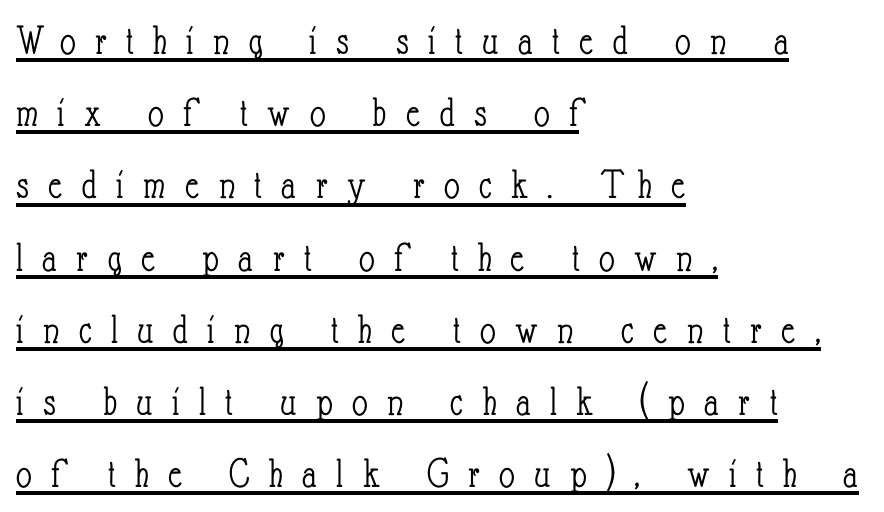
{"italic": "no", "bold": "no", "weight": "light", "width": "condensed", "stroke_contrast": "low", "x_height": "small", "monospaced": "no", "underline": "yes", "align": "left", "line_spacing": "normal", "line_spacing_ratio": 1.68, "letter_spacing": "wide", "letter_spacing_em": 0.45, "glyph_px": 43}
